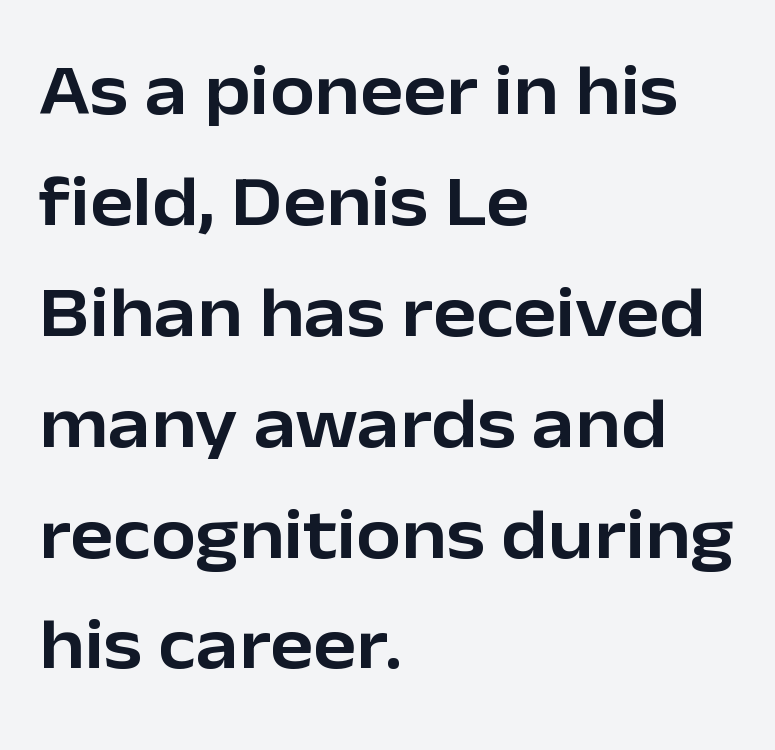
Q: Is the text italic (slanted)? A: No, it is upright.
Q: Is the typeface a serif or a sans-serif typeface? A: Sans-serif.
Q: Is the text underlined? A: No.
Q: How is the paragraph aligned? A: Left-aligned.
Q: Is the spacing between letters normal or unusually wide? A: Normal.
Q: Is the spacing between lines tight, normal or loose? A: Normal.
Q: Width (condensed, normal, or wide)? A: Normal.
Q: Stroke contrast? A: Low.
Q: x-height? A: Medium.
Q: Monospaced? A: No.
